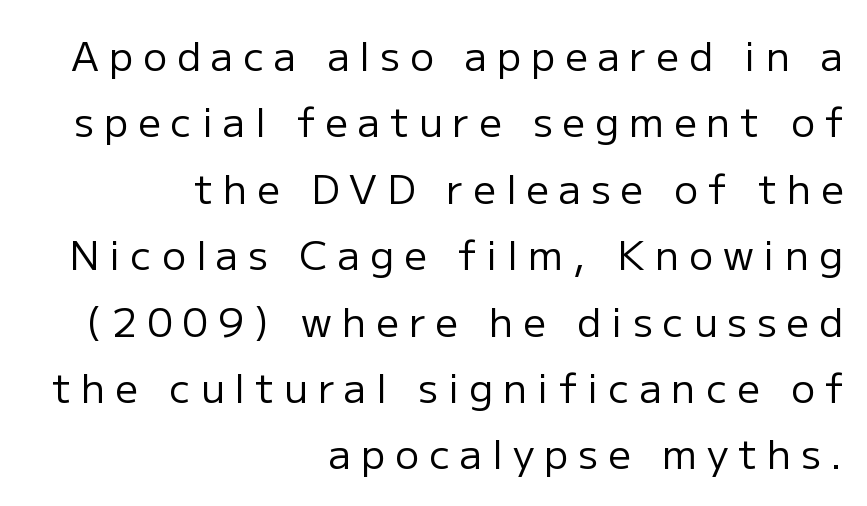
The image shows 40 px regular-weight sans-serif type, upright; set right-aligned, normal line spacing (1.66x), unusually wide letter spacing (+0.25 em), not underlined; low stroke contrast and a medium x-height.
